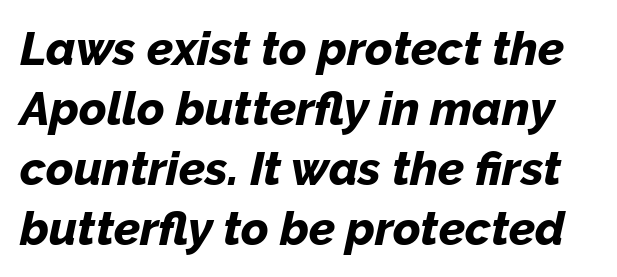
Q: Is the text bold? A: Yes.
Q: Is the text italic (slanted)? A: Yes, it leans right by about 12 degrees.
Q: Is the text underlined? A: No.
Q: Is the spacing between letters normal or unusually wide? A: Normal.
Q: Is the spacing between lines tight, normal or loose? A: Normal.
Q: Width (condensed, normal, or wide)? A: Normal.
Q: Stroke contrast? A: Low.
Q: x-height? A: Medium.
Q: Monospaced? A: No.
